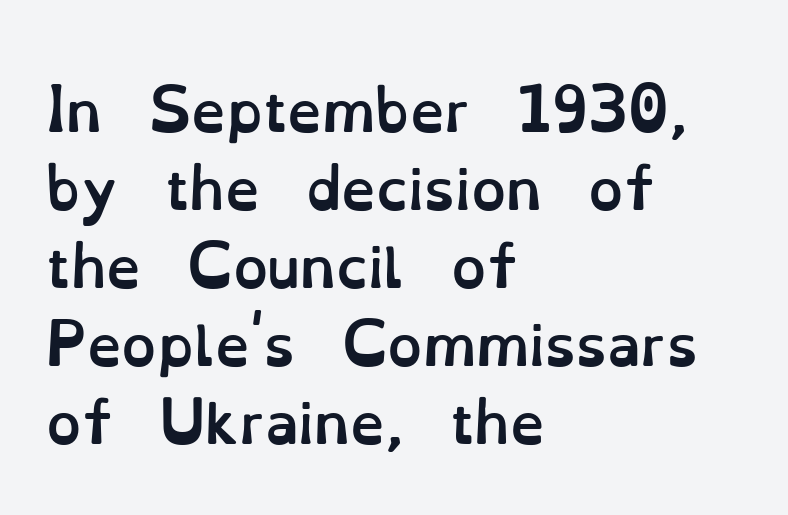
Q: Is the text bold? A: Yes.
Q: Is the text italic (slanted)? A: No, it is upright.
Q: Is the text underlined? A: No.
Q: How is the paragraph aligned? A: Left-aligned.
Q: Is the spacing between letters normal or unusually wide? A: Normal.
Q: Is the spacing between lines tight, normal or loose? A: Normal.
Q: Width (condensed, normal, or wide)? A: Normal.
Q: Stroke contrast? A: Low.
Q: x-height? A: Small.
Q: Monospaced? A: No.
